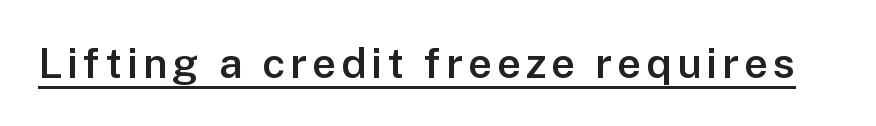
Q: Is the text bold? A: Semi-bold.
Q: Is the text italic (slanted)? A: No, it is upright.
Q: Is the typeface a serif or a sans-serif typeface? A: Sans-serif.
Q: Is the text underlined? A: Yes.
Q: Width (condensed, normal, or wide)? A: Normal.
Q: Stroke contrast? A: Low.
Q: x-height? A: Medium.
Q: Monospaced? A: No.
